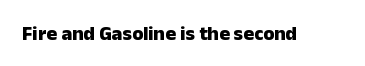
The rendering keeps characters at their native spacing. Underlining? Definitely not there. Nope, not italic — everything's standing straight. Set as a true bold cut, around the 700 mark.
